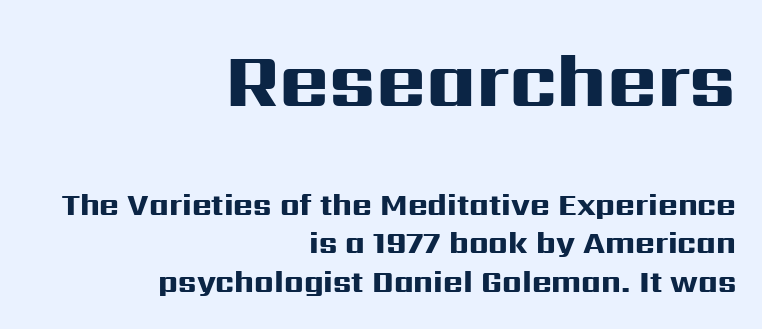
{"serif": "no", "italic": "no", "bold": "yes", "weight": "heavy", "width": "wide", "stroke_contrast": "high", "x_height": "medium", "monospaced": "no", "underline": "no", "align": "right", "line_spacing": "normal", "line_spacing_ratio": 1.27, "letter_spacing": "normal", "letter_spacing_em": 0.0, "larger_block": "first", "size_ratio": 2.53, "glyph_px": 76}
